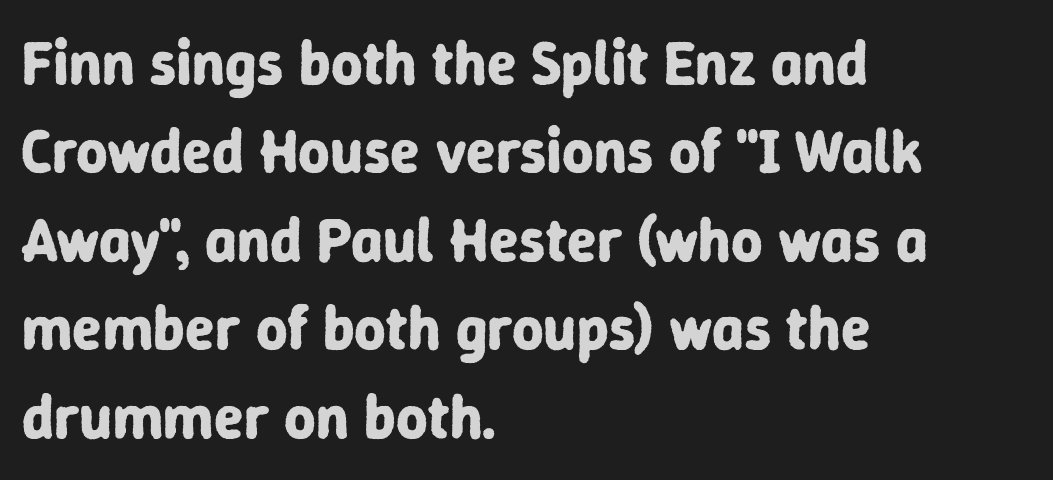
Q: Is the text bold? A: Yes.
Q: Is the text italic (slanted)? A: No, it is upright.
Q: Is the typeface a serif or a sans-serif typeface? A: Sans-serif.
Q: Is the text underlined? A: No.
Q: How is the paragraph aligned? A: Left-aligned.
Q: Is the spacing between letters normal or unusually wide? A: Normal.
Q: Is the spacing between lines tight, normal or loose? A: Normal.
Q: Width (condensed, normal, or wide)? A: Normal.
Q: Stroke contrast? A: Low.
Q: x-height? A: Medium.
Q: Monospaced? A: No.
